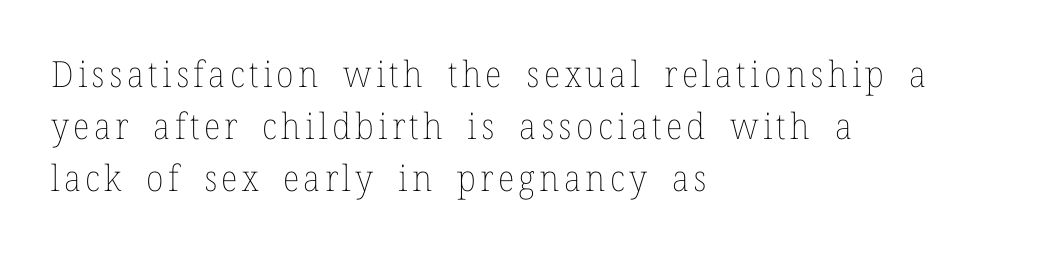
{"italic": "no", "bold": "no", "weight": "thin", "width": "normal", "stroke_contrast": "low", "x_height": "medium", "monospaced": "no", "underline": "no", "align": "left", "line_spacing": "normal", "line_spacing_ratio": 1.44, "glyph_px": 36}
